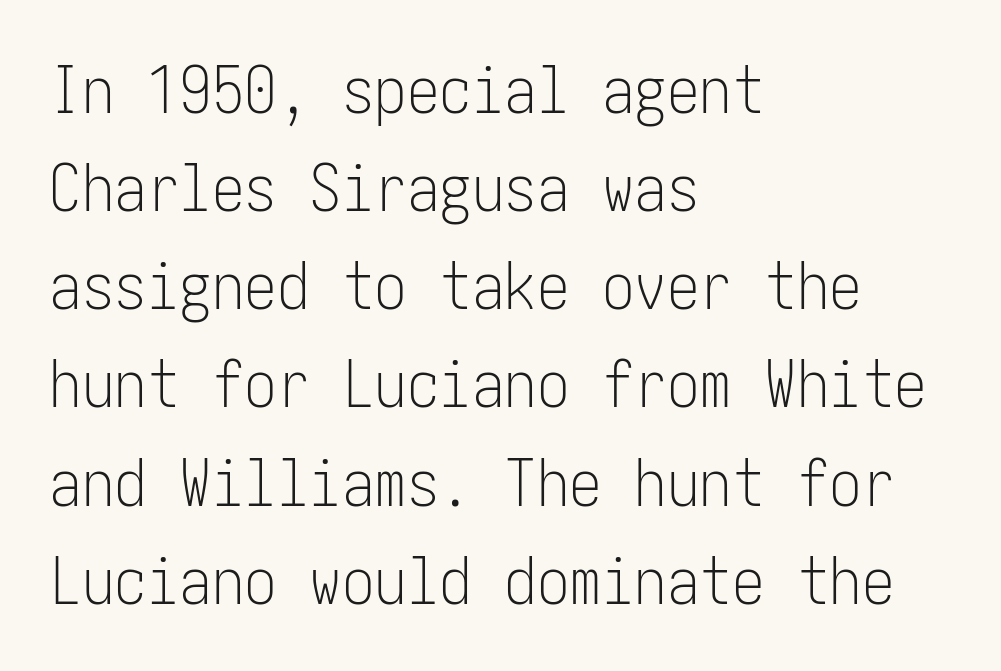
Q: Is the text bold? A: No.
Q: Is the text italic (slanted)? A: No, it is upright.
Q: Is the typeface a serif or a sans-serif typeface? A: Sans-serif.
Q: Is the text underlined? A: No.
Q: How is the paragraph aligned? A: Left-aligned.
Q: Is the spacing between letters normal or unusually wide? A: Normal.
Q: Is the spacing between lines tight, normal or loose? A: Normal.
Q: Width (condensed, normal, or wide)? A: Condensed.
Q: Stroke contrast? A: Low.
Q: x-height? A: Medium.
